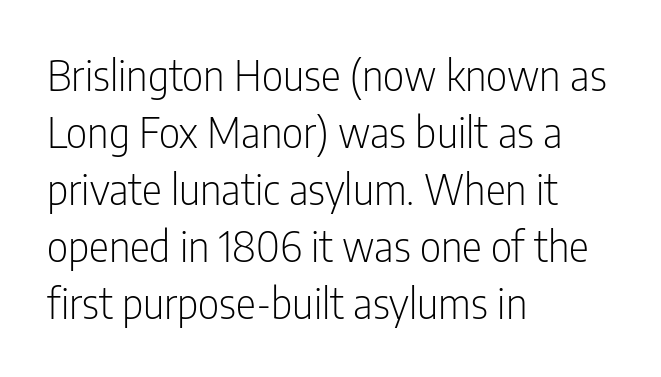
{"serif": "no", "italic": "no", "bold": "no", "weight": "light", "width": "condensed", "stroke_contrast": "low", "x_height": "medium", "monospaced": "no", "underline": "no", "align": "left", "line_spacing": "normal", "line_spacing_ratio": 1.36, "letter_spacing": "normal", "letter_spacing_em": 0.0, "glyph_px": 42}
